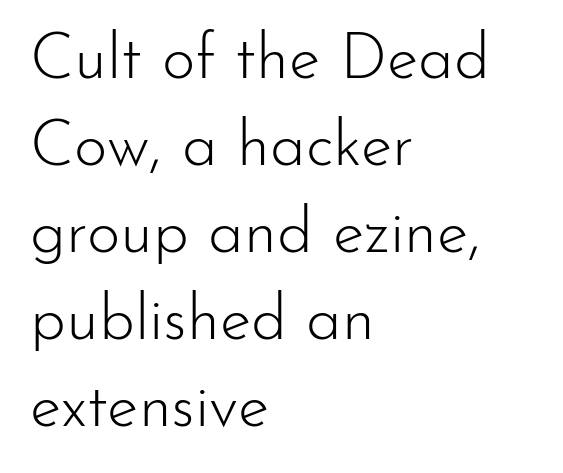
This is sans-serif lettering, the kind often seen on screens and signage. The gap between lines stays unmarked. Where is the straight margin? On the left. Each letter keeps its own natural width here, so spacing adapts to shape. The strokes carry an ordinary text weight at most. Does the lettering tilt? It doesn't — this is upright.
